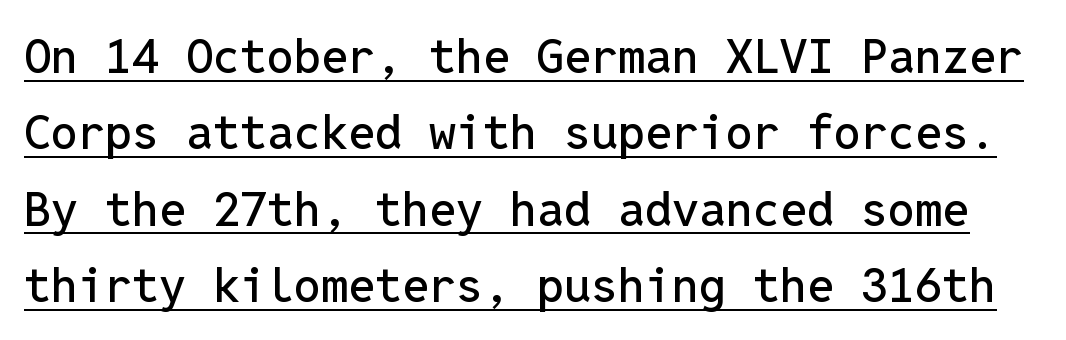
Look at the tracking — it's just the regular setting, nothing added. Nope, no serifs anywhere on these letters. The passage shown stacks its lines at a standard gap. Do the characters align in a grid? Yes, the font is monospaced. Notice how a bar underscores the lettering throughout.
